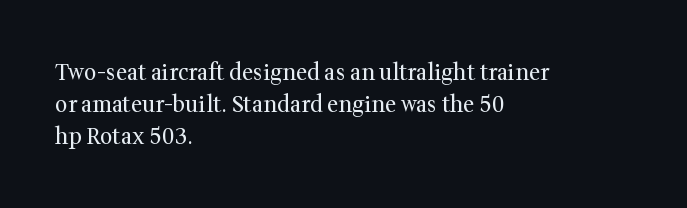
Weight: in the light-to-regular range. These lines keep a tight, regular rhythm from letter to letter. Any mark beneath the type? The region is blank. Left-aligned paragraph, ragged on the right. If you drew a line through each stem, it would be perfectly vertical. Honestly, the row spacing looks completely unremarkable.
